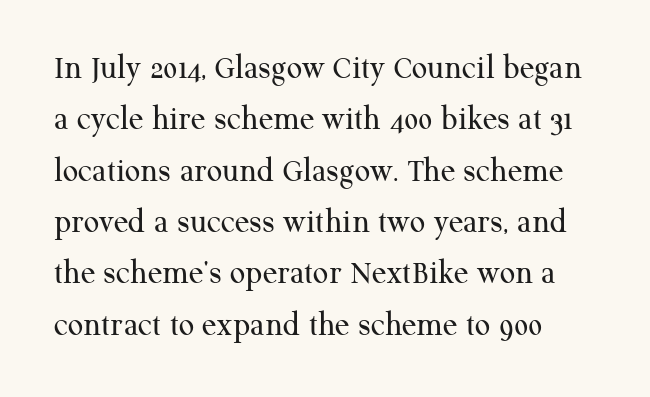
{"serif": "yes", "italic": "no", "bold": "no", "weight": "regular", "width": "normal", "stroke_contrast": "medium", "x_height": "medium", "monospaced": "no", "underline": "no", "line_spacing": "normal", "line_spacing_ratio": 1.51, "letter_spacing": "normal", "letter_spacing_em": 0.0, "glyph_px": 34}
